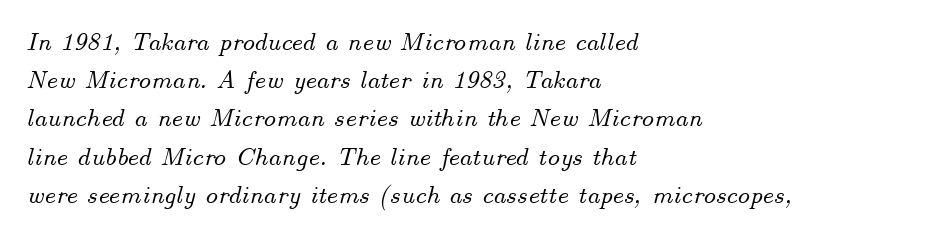
{"italic": "yes", "lean": "right", "slant_degrees": 14, "underline": "no", "align": "left", "line_spacing": "normal", "line_spacing_ratio": 1.47, "letter_spacing": "normal", "letter_spacing_em": 0.0, "glyph_px": 26}
